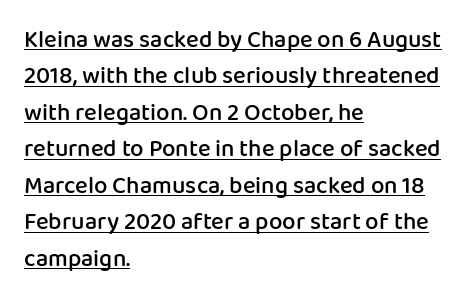
Look at the tracking — it's just the regular setting, nothing added. Casual observation: everything's shoved over to the left. The words here are underlined. Style check: upright. Every letter is mildly thick-stroked: semibold rather than bold.
